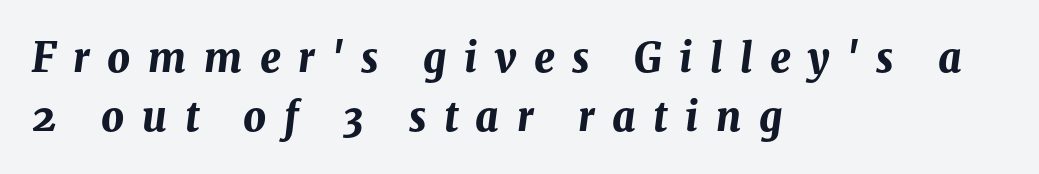
The image shows 40 px bold type, italic (leaning right); set left-aligned, normal line spacing (1.47x), unusually wide letter spacing (+0.44 em), not underlined; medium stroke contrast and a medium x-height.
